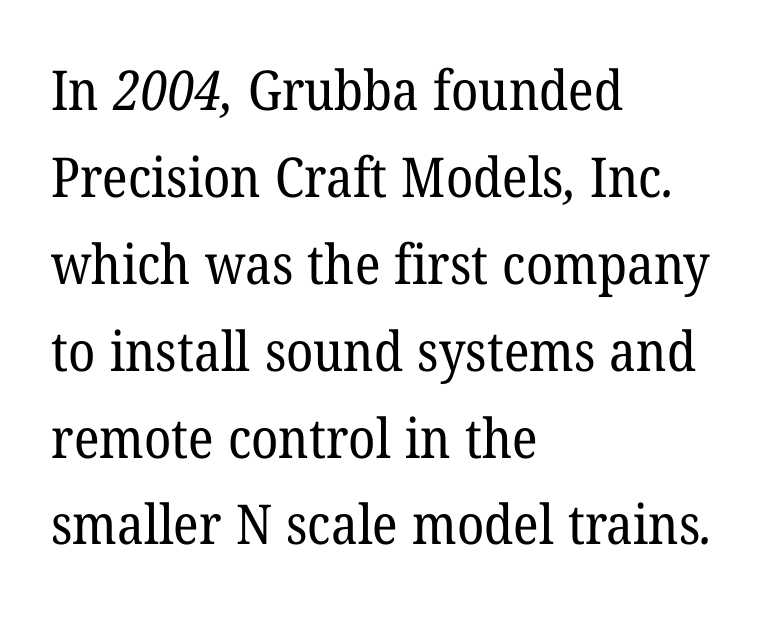
What kind of face is this? One with serifs. Each letter keeps its own natural width here, so spacing adapts to shape. Regular leading. A light-to-regular cut is what we see here.
